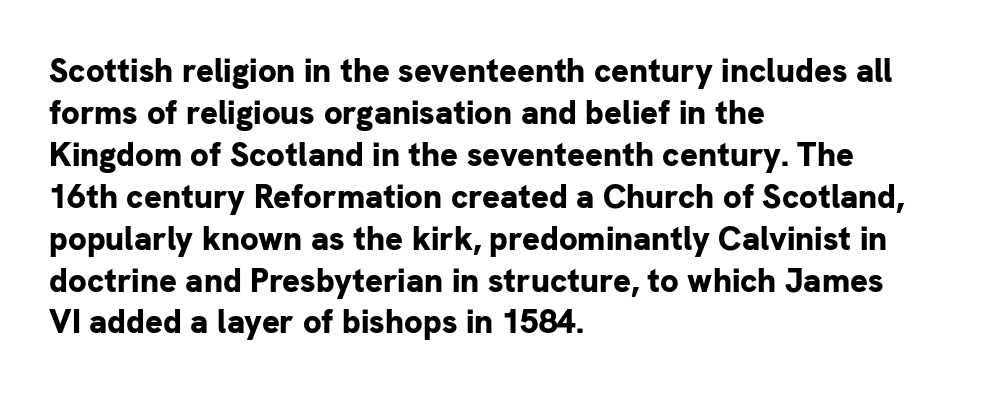
Q: Is the text bold? A: Yes.
Q: Is the text italic (slanted)? A: No, it is upright.
Q: Is the typeface a serif or a sans-serif typeface? A: Sans-serif.
Q: Is the text underlined? A: No.
Q: How is the paragraph aligned? A: Left-aligned.
Q: Is the spacing between letters normal or unusually wide? A: Normal.
Q: Is the spacing between lines tight, normal or loose? A: Normal.
Q: Width (condensed, normal, or wide)? A: Normal.
Q: Stroke contrast? A: Low.
Q: x-height? A: Medium.
Q: Monospaced? A: No.
